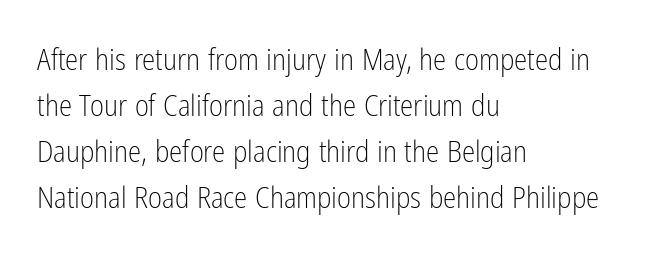
The image shows 30 px light, condensed sans-serif type, upright; set left-aligned, normal line spacing (1.53x), normal letter spacing, not underlined; low stroke contrast and a medium x-height.
